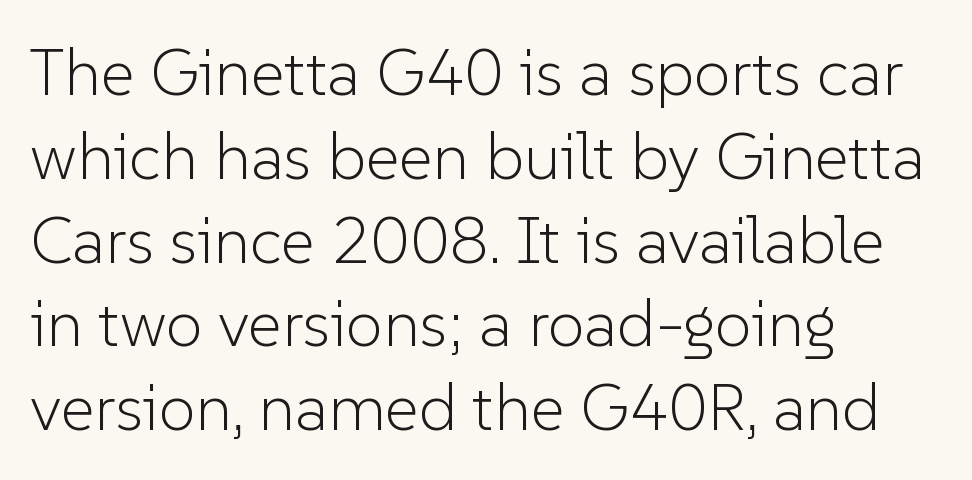
Italic: no, the glyphs are upright roman. Observe the absence of serifs on each vertical stroke in this sample. The line texture is even and compact thanks to regular tracking. Successive baselines arrive at the customary interval. The compositor pushed each line to the left boundary.
